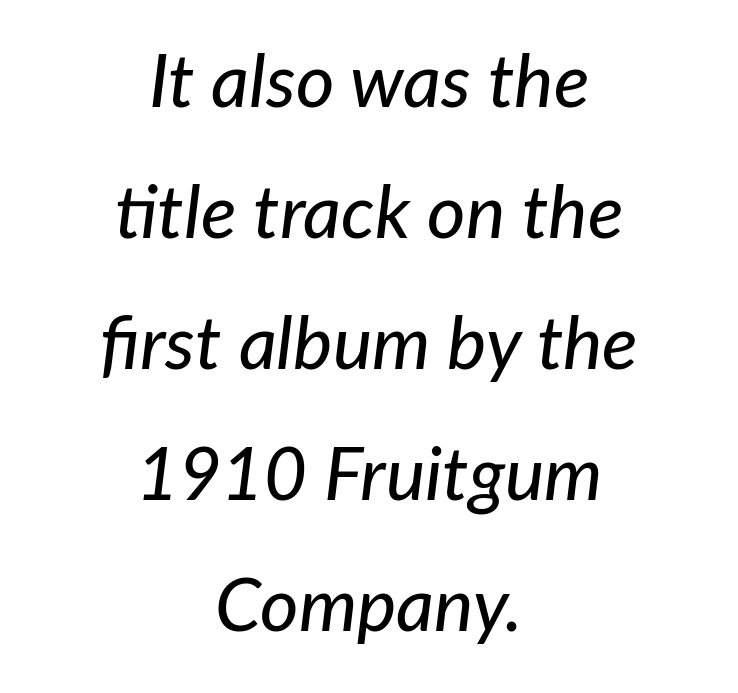
Q: Is the text italic (slanted)? A: Yes, it leans right by about 7 degrees.
Q: Is the text underlined? A: No.
Q: How is the paragraph aligned? A: Centered.
Q: Is the spacing between letters normal or unusually wide? A: Normal.
Q: Width (condensed, normal, or wide)? A: Normal.
Q: Stroke contrast? A: Low.
Q: x-height? A: Medium.
Q: Monospaced? A: No.
